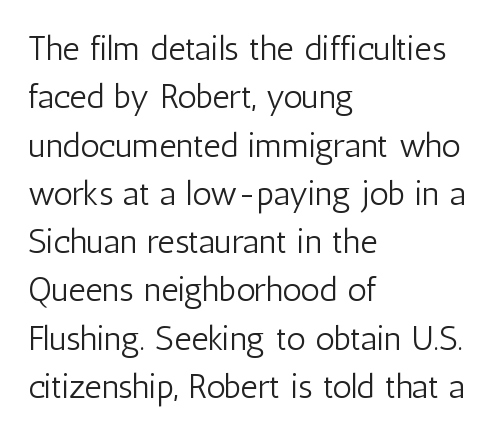
Q: Is the text bold? A: No.
Q: Is the text italic (slanted)? A: No, it is upright.
Q: Is the typeface a serif or a sans-serif typeface? A: Sans-serif.
Q: Is the text underlined? A: No.
Q: How is the paragraph aligned? A: Left-aligned.
Q: Is the spacing between letters normal or unusually wide? A: Normal.
Q: Is the spacing between lines tight, normal or loose? A: Normal.
Q: Width (condensed, normal, or wide)? A: Condensed.
Q: Stroke contrast? A: Low.
Q: x-height? A: Medium.
Q: Monospaced? A: No.
